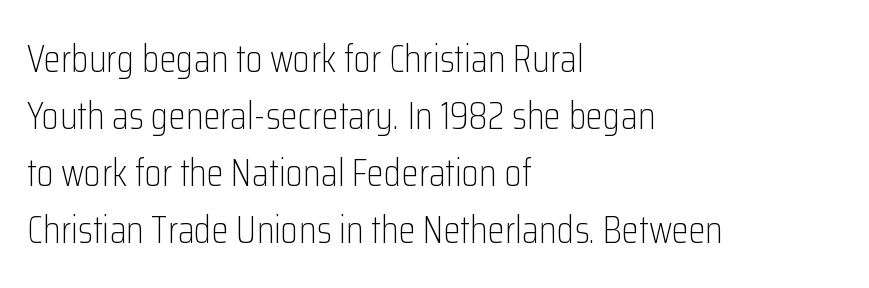
Q: Is the text bold? A: No.
Q: Is the text italic (slanted)? A: No, it is upright.
Q: Is the typeface a serif or a sans-serif typeface? A: Sans-serif.
Q: Is the text underlined? A: No.
Q: How is the paragraph aligned? A: Left-aligned.
Q: Is the spacing between letters normal or unusually wide? A: Normal.
Q: Is the spacing between lines tight, normal or loose? A: Normal.
Q: Width (condensed, normal, or wide)? A: Condensed.
Q: Stroke contrast? A: Low.
Q: x-height? A: Medium.
Q: Monospaced? A: No.
